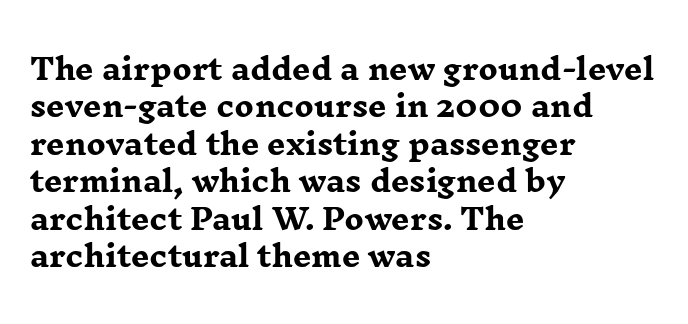
The image shows 29 px heavy, wide serif type, upright; set left-aligned, normal line spacing (1.29x), normal letter spacing, not underlined; low stroke contrast and a medium x-height.
